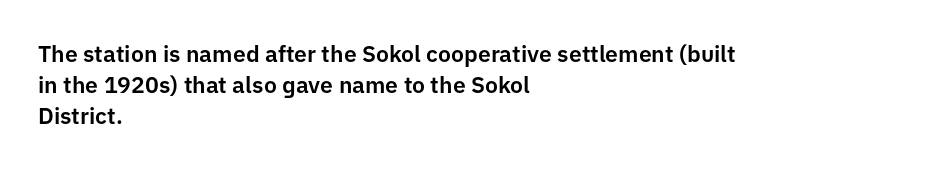
{"italic": "no", "underline": "no", "align": "left", "line_spacing": "normal", "line_spacing_ratio": 1.35, "letter_spacing": "normal", "letter_spacing_em": 0.0, "glyph_px": 23}
